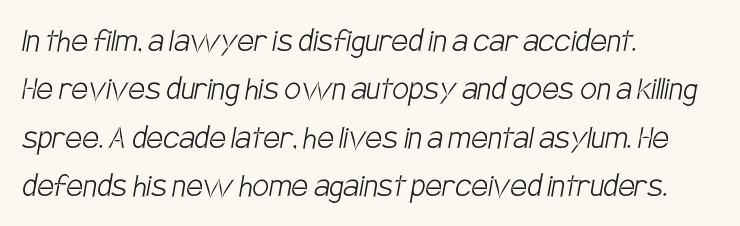
{"serif": "no", "bold": "no", "weight": "light", "width": "condensed", "stroke_contrast": "low", "x_height": "large", "monospaced": "no", "underline": "no", "align": "left", "line_spacing": "normal", "line_spacing_ratio": 1.31, "letter_spacing": "normal", "letter_spacing_em": 0.0, "glyph_px": 37}
